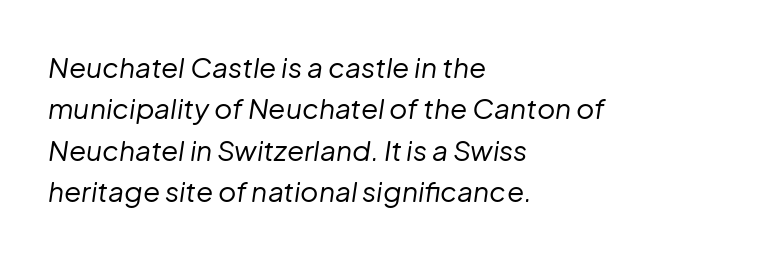
Clear beneath every line of the passage. The typeface has the unassuming heft of standard copy or less. Caption: standard tracking, unaltered. Each new line begins a customary step beneath the previous one. This is oblique type, the kind used for emphasis or titles.
